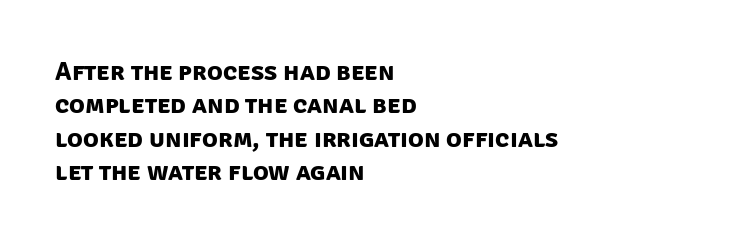
Q: Is the text bold? A: Yes.
Q: Is the text underlined? A: No.
Q: How is the paragraph aligned? A: Left-aligned.
Q: Is the spacing between letters normal or unusually wide? A: Normal.
Q: Is the spacing between lines tight, normal or loose? A: Normal.
